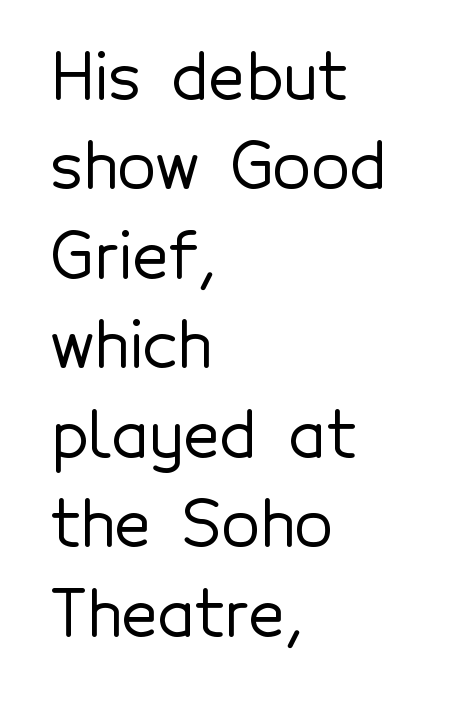
Descender tails drop into unmarked territory. The axis of the letterforms is exactly vertical. Whoever set this chose a conventional vertical rhythm. Each letter's strokes conclude bluntly, with no projecting serifs. The lines are quadded left. These lines keep a tight, regular rhythm from letter to letter.
